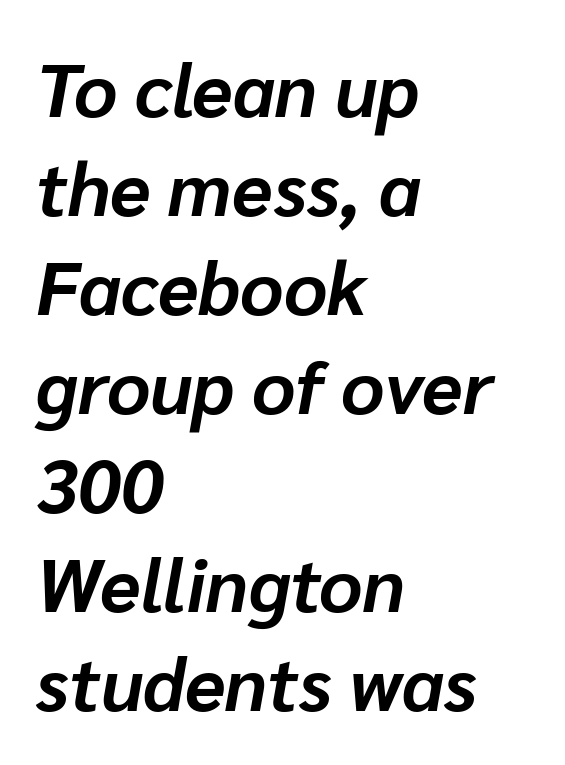
What stands out about the letter spacing? Nothing — it is the standard amount. The rag falls on the right side of this text block. As a designer I'd log this as weight 700, bold. Unmarked baselines from the first word to the last.
